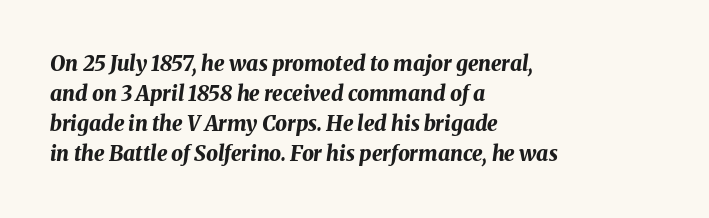
Q: Is the text bold? A: Yes.
Q: Is the text italic (slanted)? A: Yes, it leans right by about 8 degrees.
Q: Is the text underlined? A: No.
Q: How is the paragraph aligned? A: Left-aligned.
Q: Is the spacing between letters normal or unusually wide? A: Normal.
Q: Is the spacing between lines tight, normal or loose? A: Normal.
